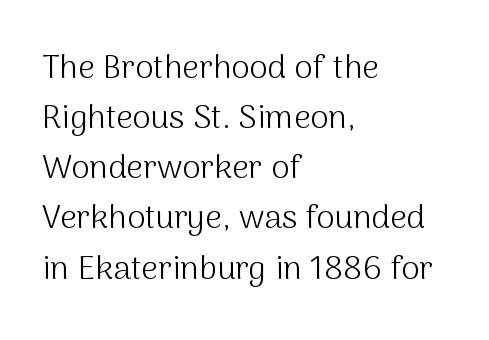
The image shows 33 px light sans-serif type, upright; set left-aligned, normal line spacing (1.52x), normal letter spacing, not underlined; medium stroke contrast and a medium x-height.
